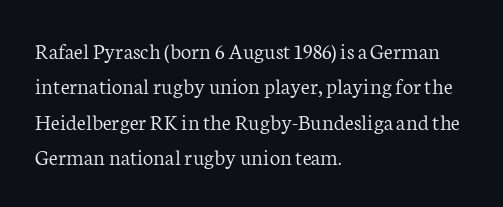
The face looks like a standard text weight, possibly lighter. Vertical strokes here are truly vertical. These lines keep a tight, regular rhythm from letter to letter. Leading matches the norm, producing a regular column. Left-aligned paragraph, ragged on the right. The space directly below the letters is spotless.
